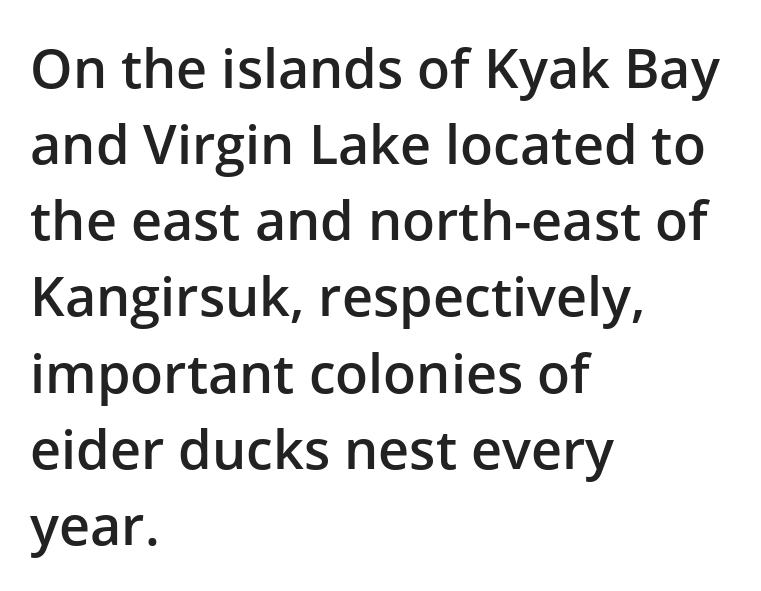
The image shows 54 px semibold sans-serif type, upright; set left-aligned, normal line spacing (1.41x), normal letter spacing, not underlined; low stroke contrast and a medium x-height.
